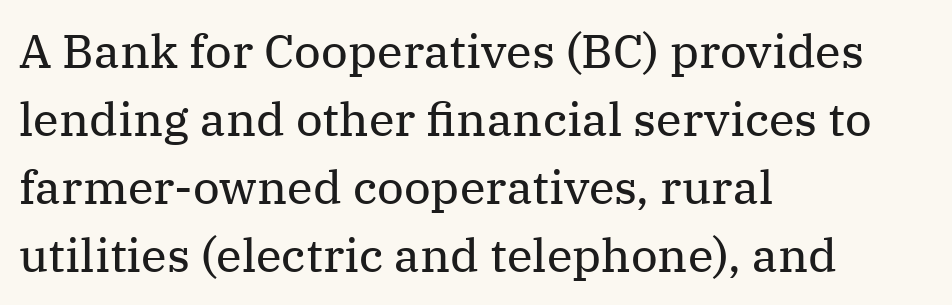
The image shows 47 px regular-weight serif type, upright; set left-aligned, normal line spacing (1.45x), normal letter spacing, not underlined; medium stroke contrast and a medium x-height.
